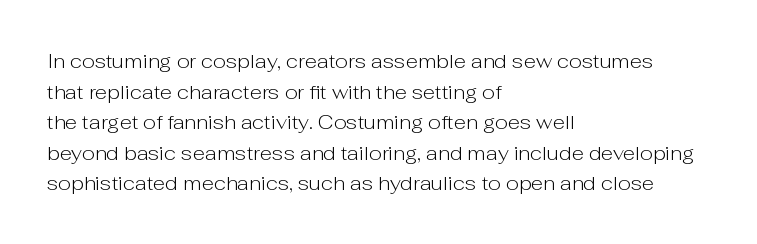
Q: Is the text bold? A: No.
Q: Is the text italic (slanted)? A: No, it is upright.
Q: Is the text underlined? A: No.
Q: How is the paragraph aligned? A: Left-aligned.
Q: Is the spacing between letters normal or unusually wide? A: Normal.
Q: Is the spacing between lines tight, normal or loose? A: Normal.
